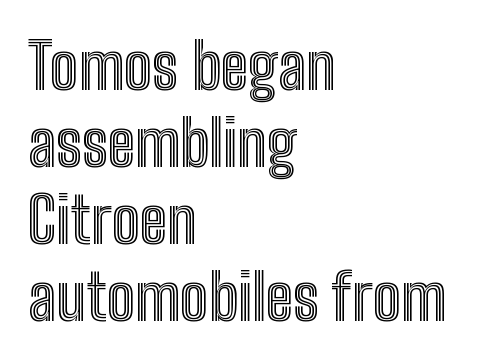
Q: Is the text italic (slanted)? A: No, it is upright.
Q: Is the text underlined? A: No.
Q: How is the paragraph aligned? A: Left-aligned.
Q: Is the spacing between letters normal or unusually wide? A: Normal.
Q: Width (condensed, normal, or wide)? A: Condensed.
Q: x-height? A: Medium.
Q: Monospaced? A: No.
